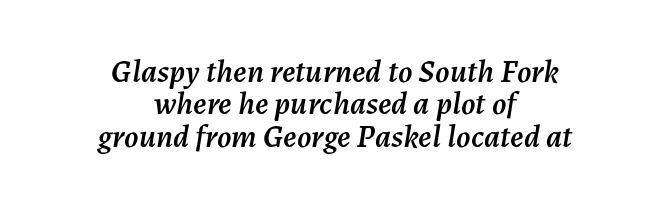
Q: Is the text italic (slanted)? A: Yes, it leans right by about 7 degrees.
Q: Is the text underlined? A: No.
Q: How is the paragraph aligned? A: Centered.
Q: Is the spacing between letters normal or unusually wide? A: Normal.
Q: Is the spacing between lines tight, normal or loose? A: Tight.
Q: Width (condensed, normal, or wide)? A: Normal.
Q: Stroke contrast? A: Medium.
Q: x-height? A: Medium.
Q: Monospaced? A: No.
